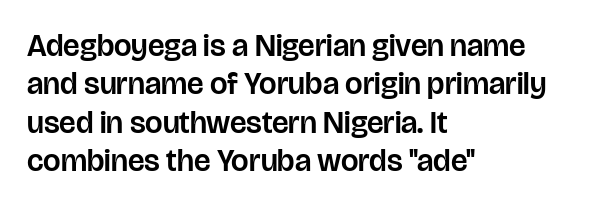
The image shows 31 px sans-serif type, upright; set left-aligned, line spacing 1.24x, normal letter spacing, not underlined; low stroke contrast and a large x-height.
